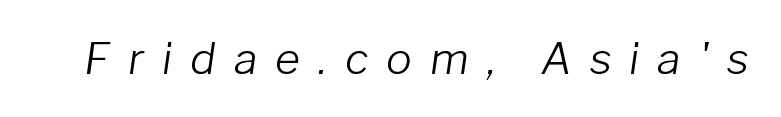
Q: Is the text bold? A: No.
Q: Is the text italic (slanted)? A: Yes, it leans right by about 8 degrees.
Q: Is the text underlined? A: No.
Q: Is the spacing between letters normal or unusually wide? A: Unusually wide.
Q: Width (condensed, normal, or wide)? A: Normal.
Q: Stroke contrast? A: Low.
Q: x-height? A: Medium.
Q: Monospaced? A: No.
